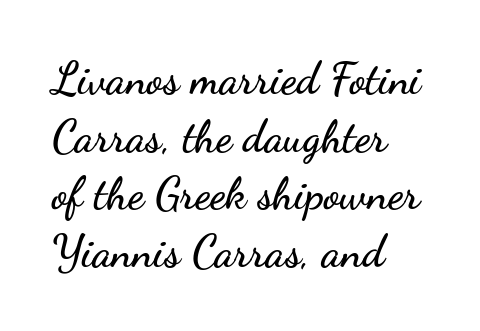
These lines are rendered in a variable-pitch font. Font category for this specimen: sans-serif. The leading is moderate, giving the passage an even texture. The paragraph has a hard left edge and a soft right edge. Nothing unusual about the tracking: characters are spaced as the font intends.
